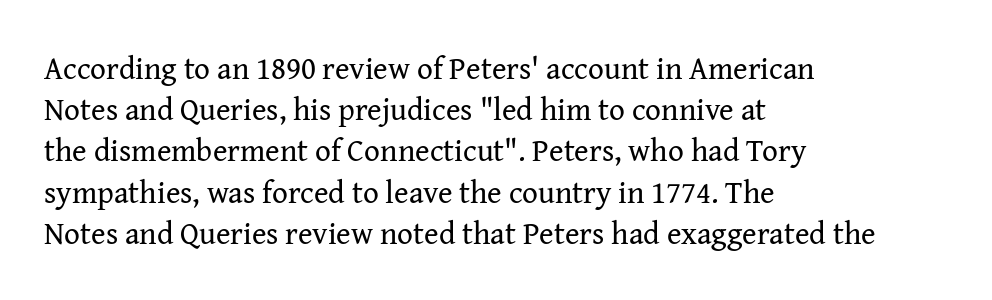
{"serif": "yes", "italic": "no", "bold": "no", "weight": "regular", "width": "normal", "stroke_contrast": "medium", "x_height": "medium", "monospaced": "no", "underline": "no", "align": "left", "line_spacing": "normal", "line_spacing_ratio": 1.33, "letter_spacing": "normal", "letter_spacing_em": 0.0, "glyph_px": 31}
